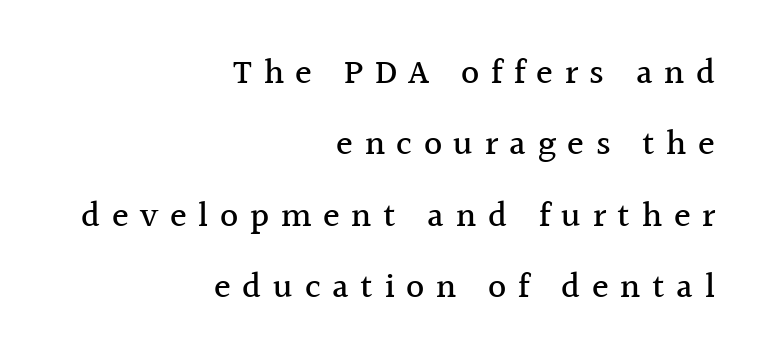
Q: Is the text italic (slanted)? A: No, it is upright.
Q: Is the typeface a serif or a sans-serif typeface? A: Serif.
Q: Is the text underlined? A: No.
Q: How is the paragraph aligned? A: Right-aligned.
Q: Is the spacing between letters normal or unusually wide? A: Unusually wide.
Q: Is the spacing between lines tight, normal or loose? A: Loose.
Q: Width (condensed, normal, or wide)? A: Normal.
Q: x-height? A: Medium.
Q: Monospaced? A: No.
